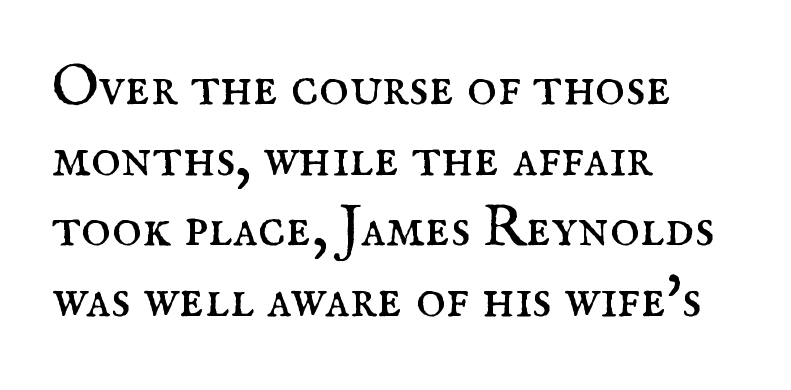
{"serif": "yes", "italic": "no", "bold": "no", "weight": "regular", "width": "normal", "stroke_contrast": "medium", "x_height": "small", "monospaced": "no", "underline": "no", "align": "left", "line_spacing_ratio": 1.24, "letter_spacing": "normal", "letter_spacing_em": 0.0, "glyph_px": 57}
